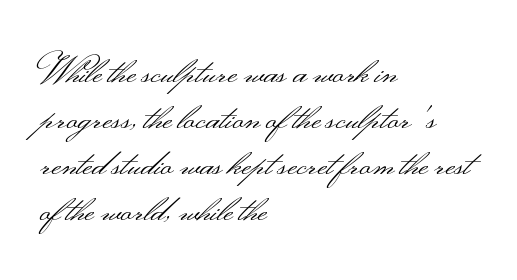
The passage shown has conventional tracking throughout. Counters stay open thanks to moderate or lighter strokes. A typesetter would call this proportional, since set widths differ per character. Bare-footed words on every line.
